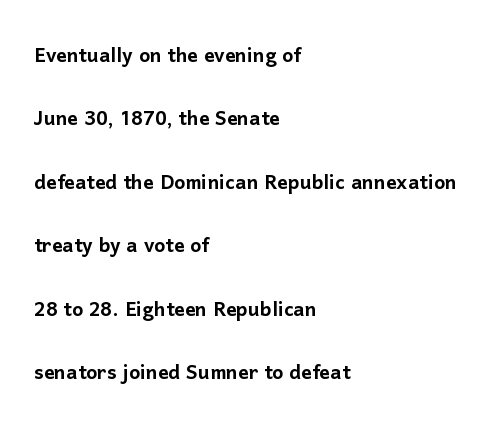
Q: Is the text italic (slanted)? A: No, it is upright.
Q: Is the text underlined? A: No.
Q: How is the paragraph aligned? A: Left-aligned.
Q: Is the spacing between letters normal or unusually wide? A: Normal.
Q: Is the spacing between lines tight, normal or loose? A: Loose.
